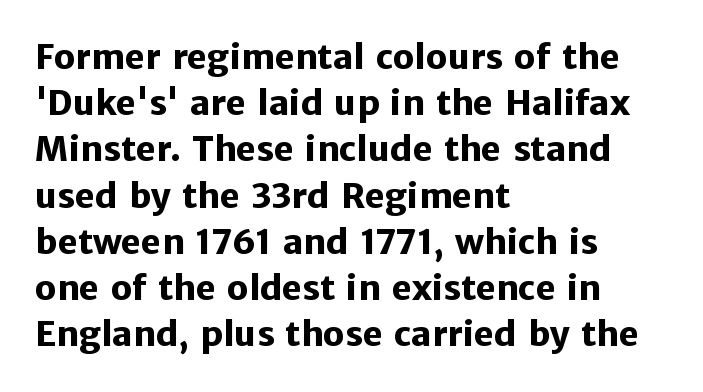
Each letter keeps its own natural width here, so spacing adapts to shape. Students, this is bold: see how much ink each stroke carries. The passage shown is typeset with a sans-serif family. The setting favours the left margin, as ordinary paragraphs usually do. Nope, not italic — everything's standing straight. The specimen omits any rule beneath the text block's lines.
